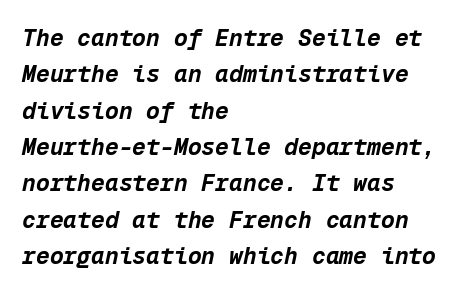
{"italic": "yes", "lean": "right", "slant_degrees": 12, "bold": "yes", "underline": "no", "align": "left", "line_spacing": "normal", "line_spacing_ratio": 1.58, "letter_spacing": "normal", "letter_spacing_em": 0.0, "glyph_px": 23}
